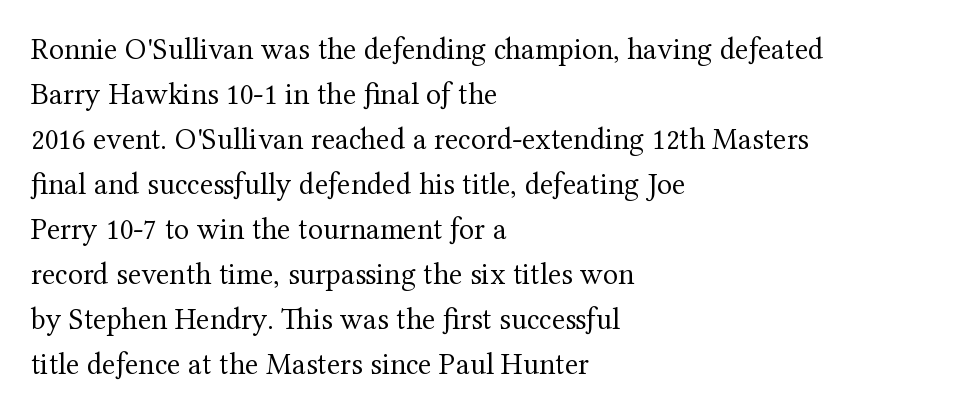
The line-height multiplier appears to be the usual default. Unlike a clean sans, this face finishes its strokes with serifs. Leftover space on each line is placed entirely after the last word. The specimen omits any rule beneath the text block's lines.
